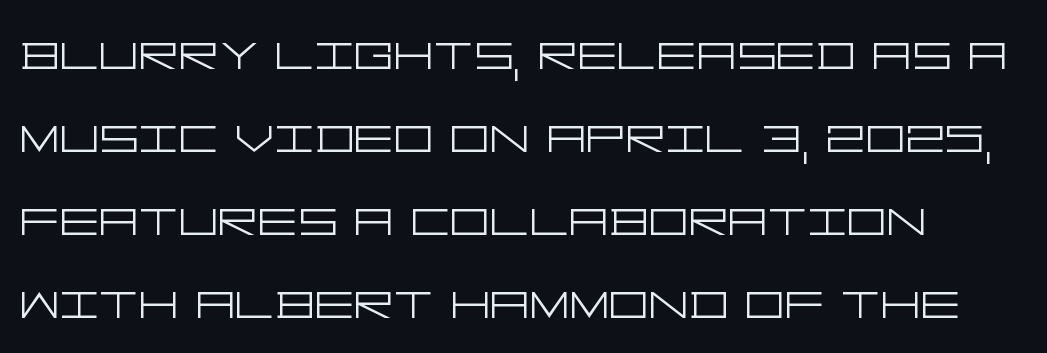
The image shows 62 px light, wide sans-serif type, upright; set normal line spacing (1.34x), normal letter spacing, not underlined; low stroke contrast and a large x-height.
